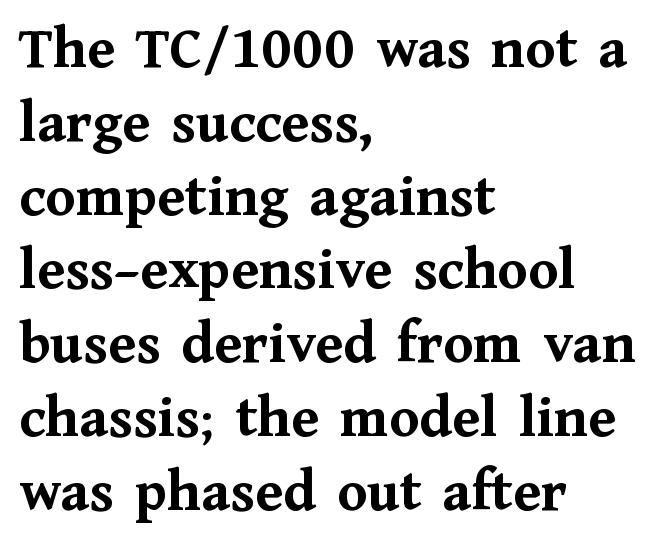
Q: Is the text bold? A: Yes.
Q: Is the text italic (slanted)? A: No, it is upright.
Q: Is the typeface a serif or a sans-serif typeface? A: Serif.
Q: Is the text underlined? A: No.
Q: How is the paragraph aligned? A: Left-aligned.
Q: Is the spacing between letters normal or unusually wide? A: Normal.
Q: Width (condensed, normal, or wide)? A: Normal.
Q: Stroke contrast? A: Medium.
Q: x-height? A: Medium.
Q: Monospaced? A: No.
